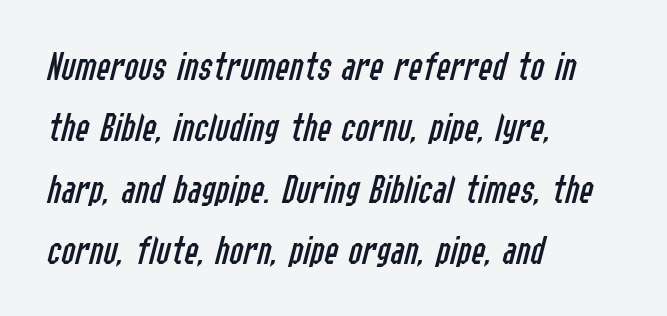
Q: Is the text bold? A: No.
Q: Is the text italic (slanted)? A: Yes, it leans right by about 14 degrees.
Q: Is the text underlined? A: No.
Q: How is the paragraph aligned? A: Left-aligned.
Q: Is the spacing between letters normal or unusually wide? A: Normal.
Q: Is the spacing between lines tight, normal or loose? A: Normal.
Q: Width (condensed, normal, or wide)? A: Condensed.
Q: Stroke contrast? A: Low.
Q: x-height? A: Medium.
Q: Monospaced? A: No.
